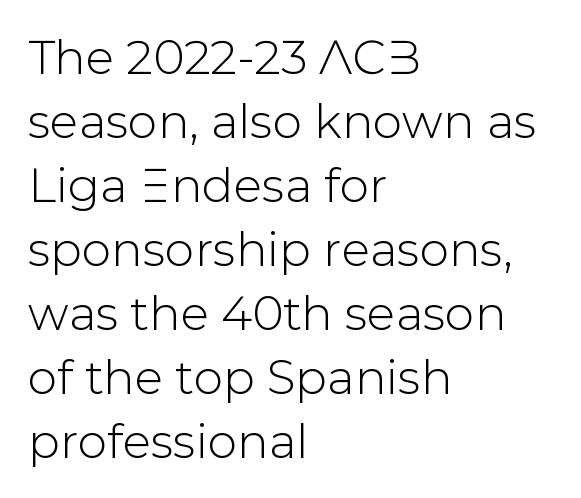
Q: Is the text italic (slanted)? A: No, it is upright.
Q: Is the typeface a serif or a sans-serif typeface? A: Sans-serif.
Q: Is the text underlined? A: No.
Q: How is the paragraph aligned? A: Left-aligned.
Q: Is the spacing between letters normal or unusually wide? A: Normal.
Q: Is the spacing between lines tight, normal or loose? A: Normal.
Q: Width (condensed, normal, or wide)? A: Normal.
Q: Stroke contrast? A: Low.
Q: x-height? A: Medium.
Q: Monospaced? A: No.
